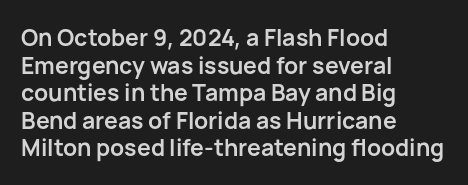
Q: Is the text bold? A: Yes.
Q: Is the text italic (slanted)? A: No, it is upright.
Q: Is the text underlined? A: No.
Q: How is the paragraph aligned? A: Left-aligned.
Q: Is the spacing between letters normal or unusually wide? A: Normal.
